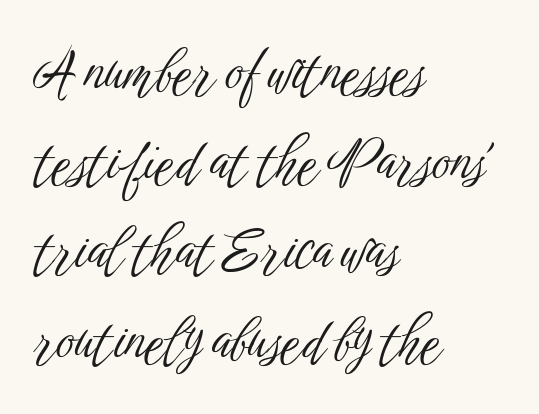
{"serif": "no", "bold": "no", "weight": "light", "width": "condensed", "stroke_contrast": "low", "x_height": "medium", "monospaced": "no", "underline": "no", "align": "left", "line_spacing": "normal", "line_spacing_ratio": 1.6, "letter_spacing": "normal", "letter_spacing_em": 0.0, "glyph_px": 56}
